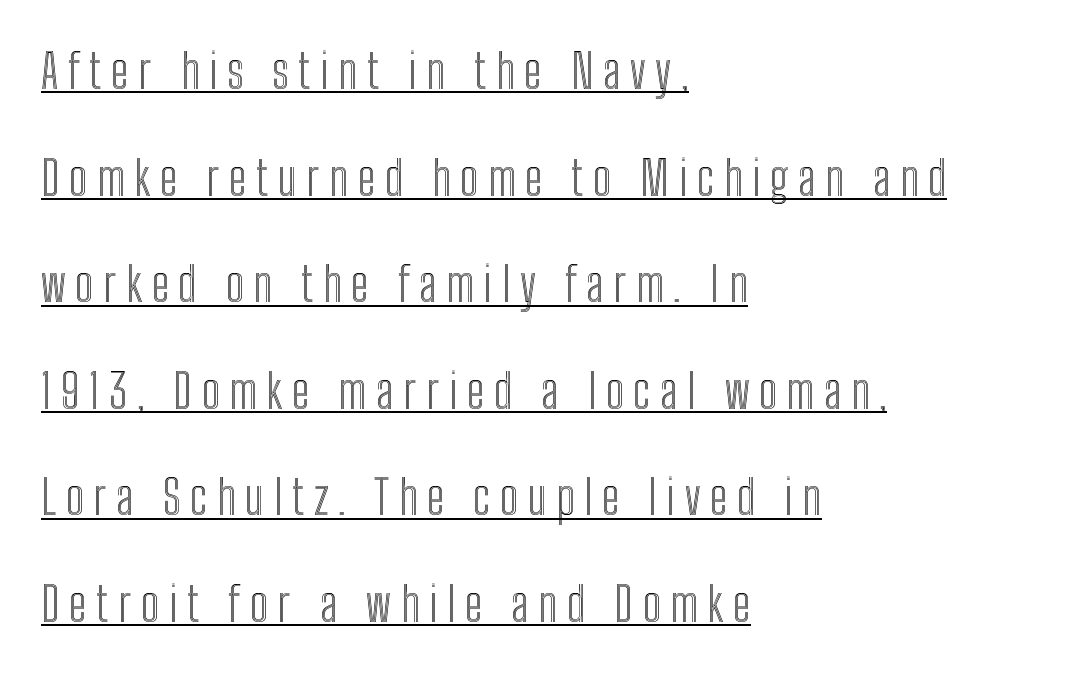
{"italic": "no", "width": "condensed", "x_height": "medium", "monospaced": "no", "underline": "yes", "align": "left", "line_spacing": "loose", "line_spacing_ratio": 2.22, "letter_spacing": "wide", "letter_spacing_em": 0.2, "glyph_px": 48}
